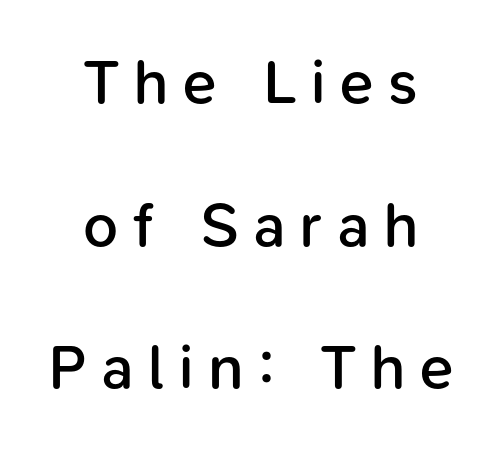
Q: Is the text bold? A: Semi-bold.
Q: Is the text italic (slanted)? A: No, it is upright.
Q: Is the typeface a serif or a sans-serif typeface? A: Sans-serif.
Q: Is the text underlined? A: No.
Q: How is the paragraph aligned? A: Centered.
Q: Is the spacing between letters normal or unusually wide? A: Unusually wide.
Q: Is the spacing between lines tight, normal or loose? A: Loose.
Q: Width (condensed, normal, or wide)? A: Normal.
Q: Stroke contrast? A: Low.
Q: x-height? A: Medium.
Q: Monospaced? A: No.
